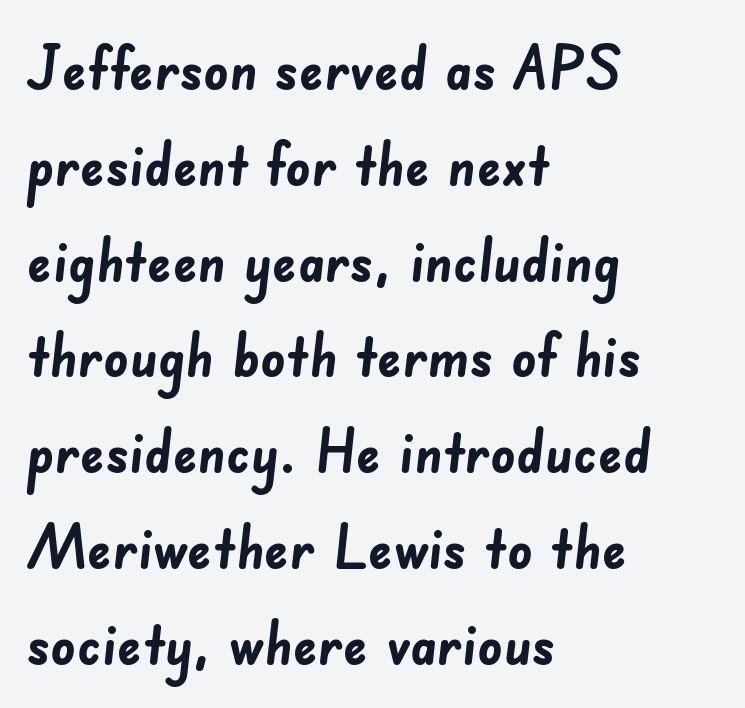
Q: Is the text bold? A: Yes.
Q: Is the typeface a serif or a sans-serif typeface? A: Sans-serif.
Q: Is the text underlined? A: No.
Q: How is the paragraph aligned? A: Left-aligned.
Q: Is the spacing between letters normal or unusually wide? A: Normal.
Q: Is the spacing between lines tight, normal or loose? A: Normal.
Q: Width (condensed, normal, or wide)? A: Normal.
Q: Stroke contrast? A: Low.
Q: x-height? A: Small.
Q: Monospaced? A: No.
